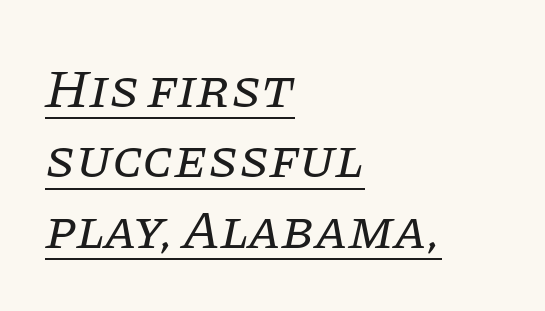
The image shows 55 px regular-weight serif type, italic (leaning right); set left-aligned, normal line spacing (1.28x), normal letter spacing, underlined; low stroke contrast and a large x-height.
